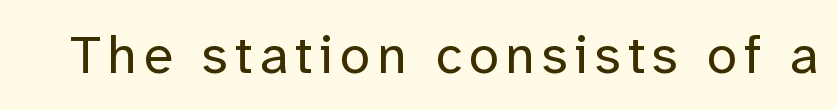
{"serif": "no", "italic": "no", "bold": "no", "weight": "regular", "width": "normal", "stroke_contrast": "low", "x_height": "medium", "monospaced": "no", "underline": "no", "glyph_px": 54}
